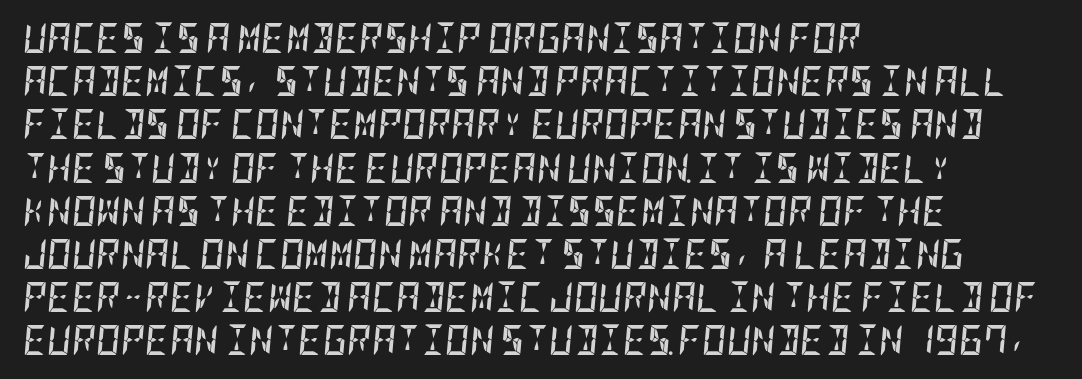
The image shows 30 px semibold, condensed type, italic (leaning right); set left-aligned, normal line spacing (1.44x), normal letter spacing, not underlined; low stroke contrast and a large x-height.
